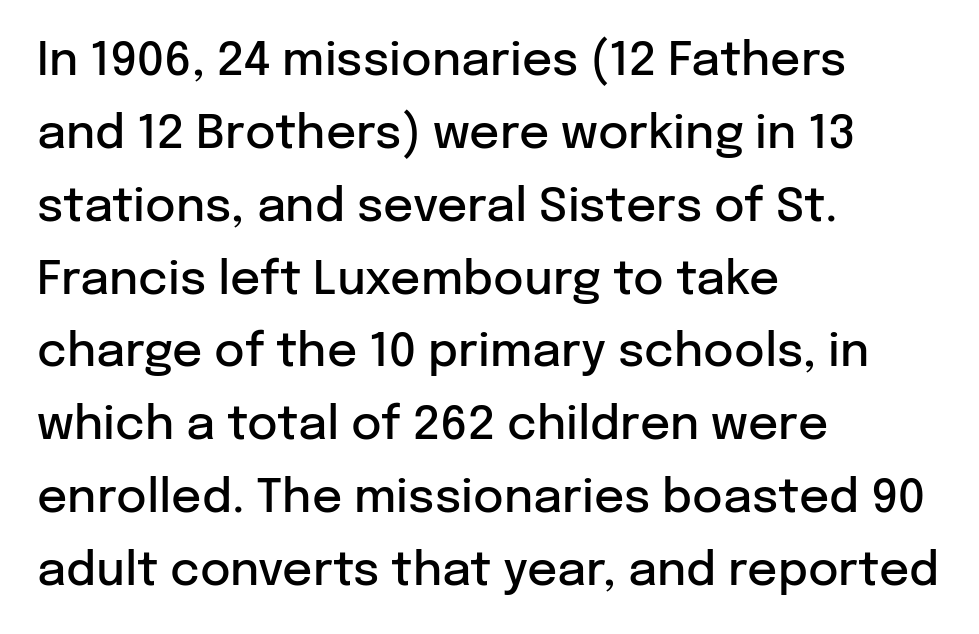
The image shows 47 px semibold sans-serif type, upright; set left-aligned, normal line spacing (1.55x), normal letter spacing, not underlined; low stroke contrast and a medium x-height.
